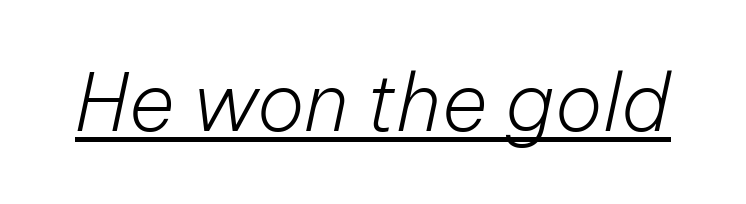
Q: Is the text bold? A: No.
Q: Is the text italic (slanted)? A: Yes, it leans right by about 12 degrees.
Q: Is the text underlined? A: Yes.
Q: Is the spacing between letters normal or unusually wide? A: Normal.
Q: Width (condensed, normal, or wide)? A: Normal.
Q: Stroke contrast? A: Low.
Q: x-height? A: Medium.
Q: Monospaced? A: No.
